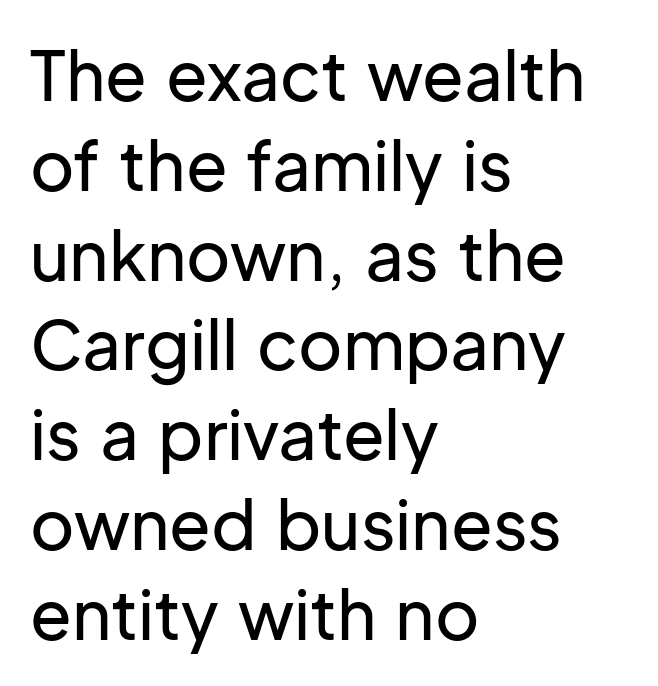
{"serif": "no", "italic": "no", "width": "normal", "stroke_contrast": "low", "x_height": "medium", "monospaced": "no", "underline": "no", "align": "left", "line_spacing": "normal", "line_spacing_ratio": 1.32, "letter_spacing": "normal", "letter_spacing_em": 0.0, "glyph_px": 68}
